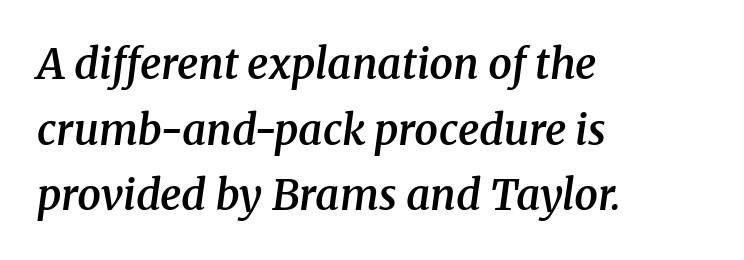
The image shows 42 px semibold serif type, italic (leaning right); set left-aligned, normal line spacing (1.56x), normal letter spacing, not underlined; medium stroke contrast and a medium x-height.
